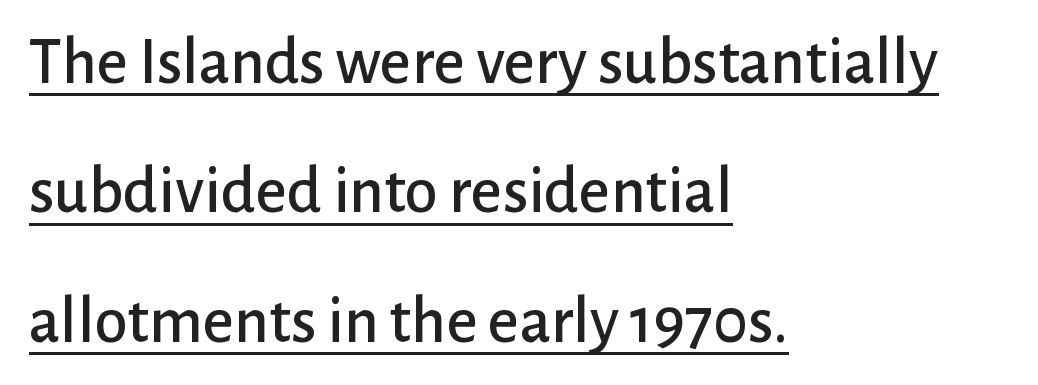
Spacing between characters is what you'd get straight out of the box. Notice how a bar underscores the lettering throughout. Is there any slant? The stems are plumb. A typesetter would call this proportional, since set widths differ per character. The characters display no serif detailing; their extremities are plain. Visually the block forms a straight wall on the left and a jagged coastline on the right.
